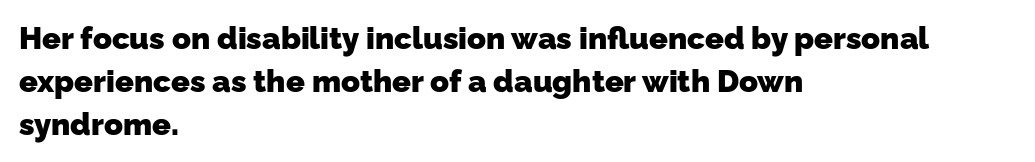
The image shows 31 px heavy sans-serif type; set left-aligned, normal line spacing (1.38x), normal letter spacing, not underlined; low stroke contrast and a medium x-height.
